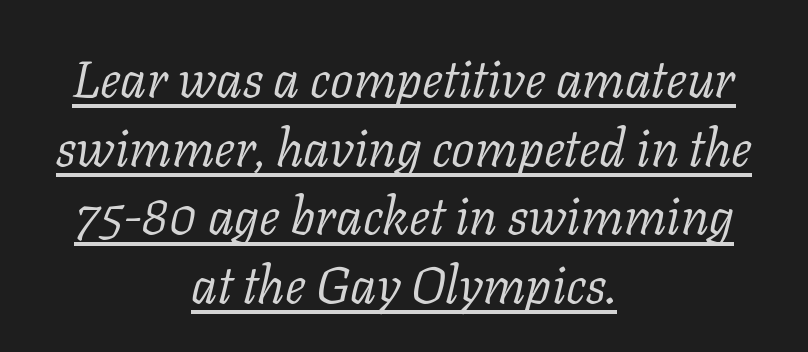
{"serif": "yes", "italic": "yes", "lean": "right", "slant_degrees": 11, "bold": "no", "weight": "light", "width": "normal", "stroke_contrast": "low", "x_height": "medium", "monospaced": "no", "underline": "yes", "align": "center", "line_spacing": "normal", "line_spacing_ratio": 1.32, "letter_spacing": "normal", "letter_spacing_em": 0.0, "glyph_px": 52}
